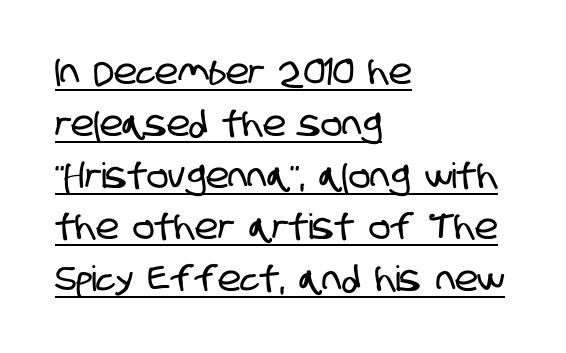
{"serif": "no", "width": "condensed", "stroke_contrast": "low", "x_height": "large", "monospaced": "no", "underline": "yes", "align": "left", "line_spacing": "normal", "line_spacing_ratio": 1.48, "letter_spacing": "normal", "letter_spacing_em": 0.0, "glyph_px": 35}
